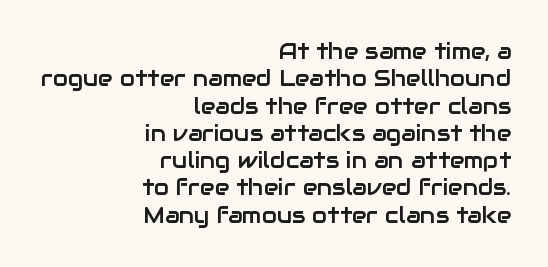
The lines in this sample share a right terminus and differ only in where they begin. The specimen reads as upright at a glance. A typesetter would call this zero additional tracking. The glyphs are unaccompanied by any horizontal stroke below them.
